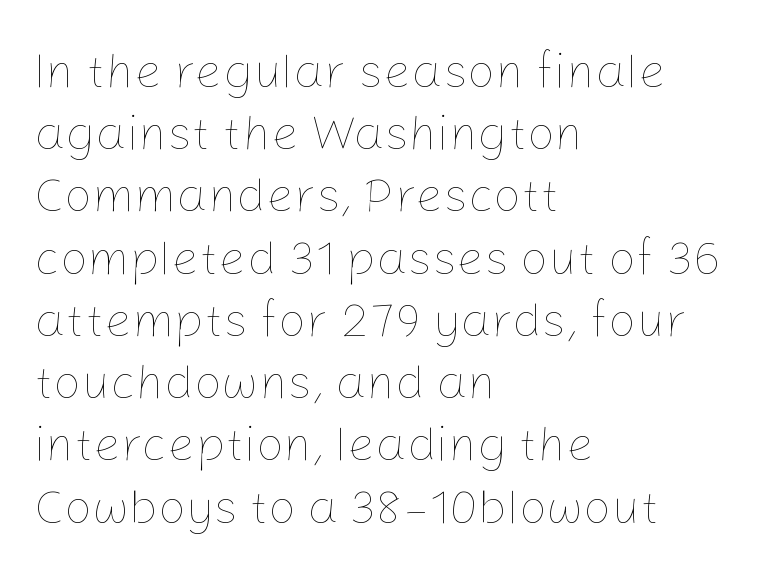
The image shows 49 px thin type, upright; set left-aligned, normal line spacing (1.27x), normal letter spacing, not underlined; low stroke contrast and a medium x-height.
